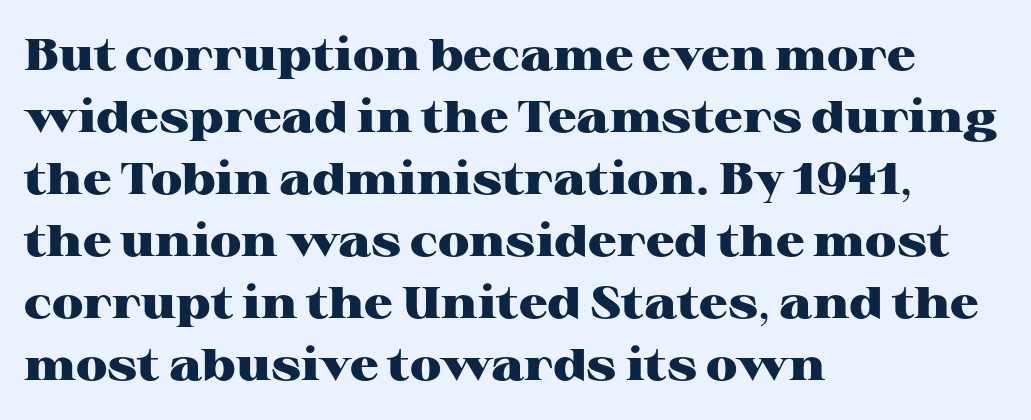
Are there feet on the stems? There are — it's a serif. Regarding leading, the lines here are spaced in the standard way. Which margin do the lines hug? The left one — the right edge is uneven. The sample has been set heavy, in full bold.
